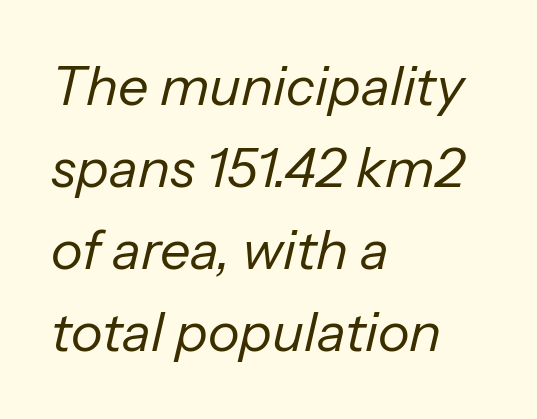
The letterforms sit shoulder to shoulder at normal distance. These lines are rendered in a variable-pitch font. The gap between lines stays unmarked. No letter is thick-stroked: the sample isn't bold. Rows of type keep a routine distance in the vertical direction.
